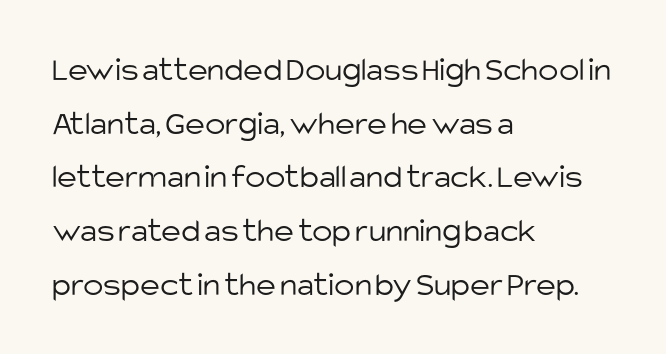
The image shows 34 px light sans-serif type, upright; set left-aligned, normal line spacing (1.58x), normal letter spacing, not underlined; low stroke contrast and a large x-height.
